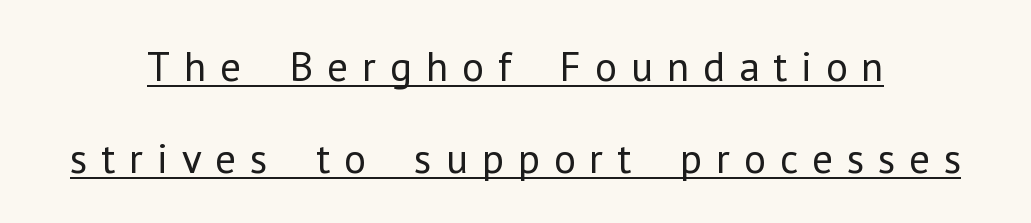
This is underlined copy, the kind a proofreader might mark for attention. The typesetter chose a symmetrical, centered arrangement here. Substantial extra tracking has been applied to these lines. Is the type heavy? It reads as light-to-regular instead.
